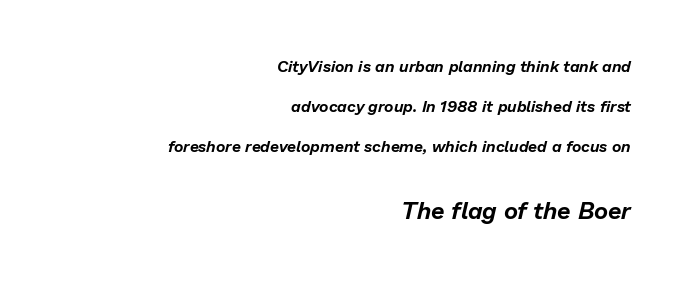
The image shows 24 px text type, italic (leaning right); set right-aligned, loose line spacing (2.5x), normal letter spacing, not underlined; the second (bottom) block is 1.5x larger.
